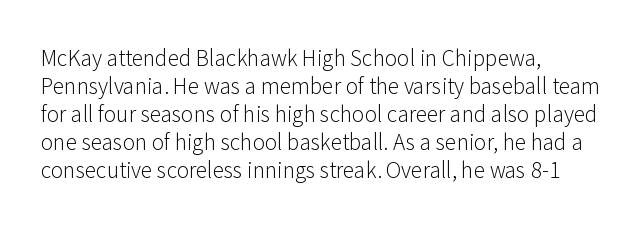
Q: Is the text bold? A: No.
Q: Is the text italic (slanted)? A: No, it is upright.
Q: Is the text underlined? A: No.
Q: How is the paragraph aligned? A: Left-aligned.
Q: Is the spacing between letters normal or unusually wide? A: Normal.
Q: Is the spacing between lines tight, normal or loose? A: Normal.
